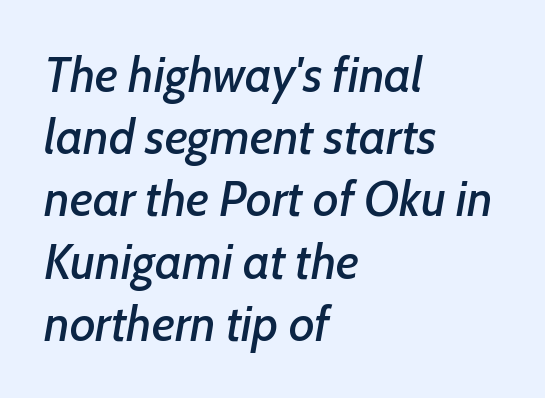
The image shows 49 px text type, italic (leaning right); set left-aligned, normal line spacing (1.27x), normal letter spacing, not underlined; low stroke contrast and a medium x-height.
